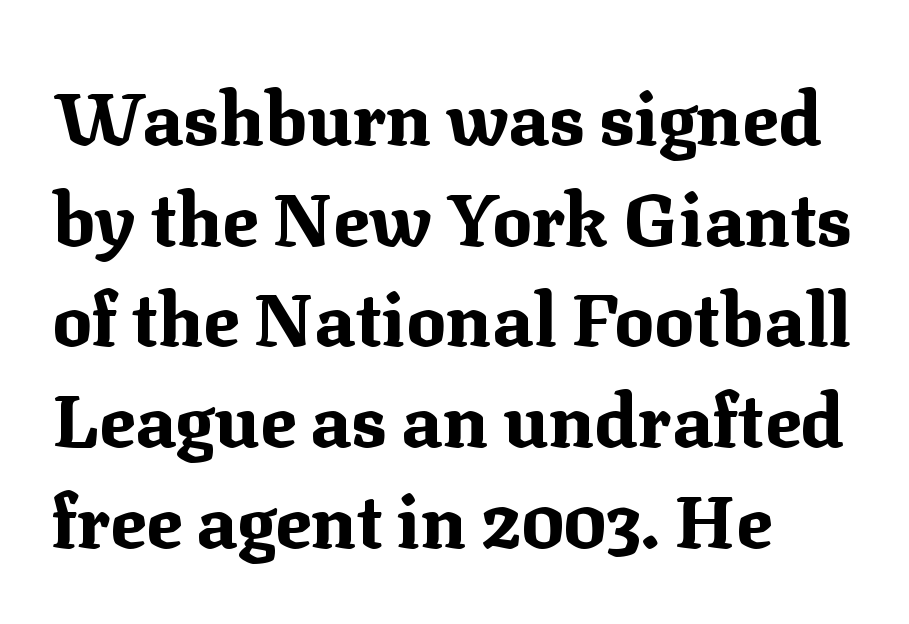
Q: Is the text bold? A: Yes.
Q: Is the text italic (slanted)? A: No, it is upright.
Q: Is the typeface a serif or a sans-serif typeface? A: Serif.
Q: Is the text underlined? A: No.
Q: How is the paragraph aligned? A: Left-aligned.
Q: Is the spacing between letters normal or unusually wide? A: Normal.
Q: Is the spacing between lines tight, normal or loose? A: Normal.
Q: Width (condensed, normal, or wide)? A: Normal.
Q: Stroke contrast? A: Medium.
Q: x-height? A: Medium.
Q: Monospaced? A: No.
